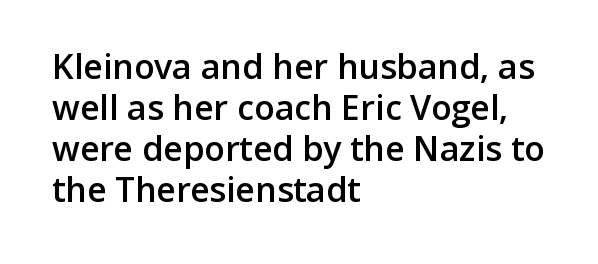
Serif or sans? Sans — the stroke terminals are bare. A clean baseline with only descenders dipping below it. These lines are rendered in a variable-pitch font. Words appear dense and cohesive because spacing is normal.
